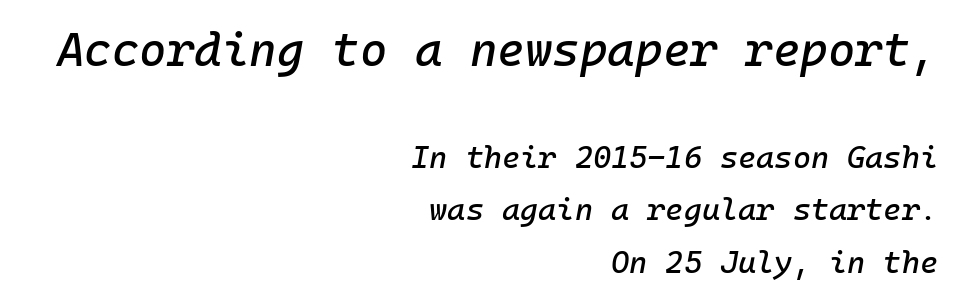
The space beneath each line is pristine and unruled. Notice how descenders clear the ascenders below comfortably — that's standard leading. Where is the straight margin? On the right. Look at the glyph heights: the upper group is clearly the bigger setting.
